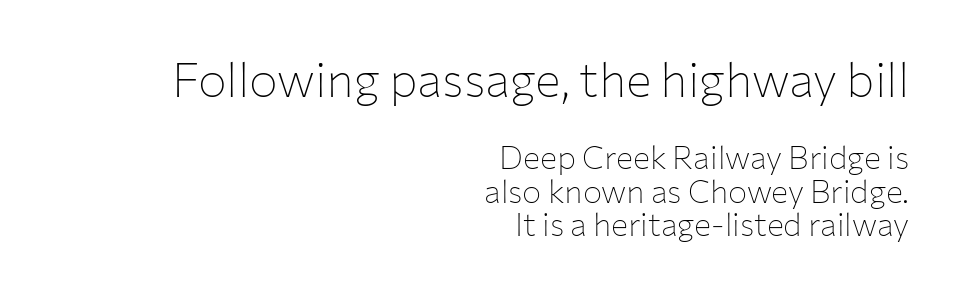
Does extra space separate the letters? No, they use regular spacing. No heavy texture on the line: the type isn't bold. A typesetter would call this proportional, since set widths differ per character. Alignment: flush right.
